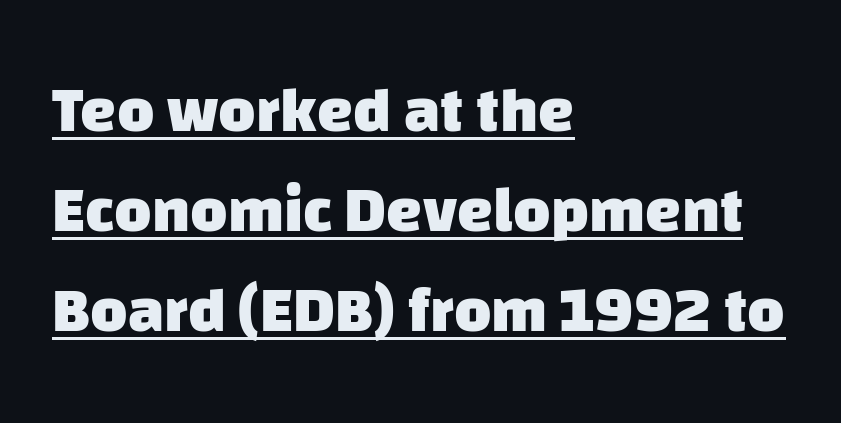
The image shows 64 px heavy sans-serif type; set left-aligned, normal line spacing (1.56x), normal letter spacing, underlined; low stroke contrast and a large x-height.
